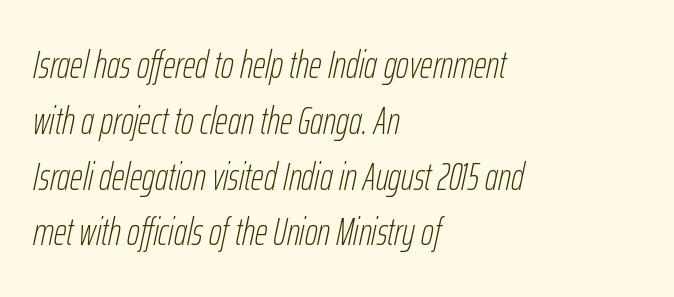
{"italic": "yes", "lean": "right", "slant_degrees": 12, "bold": "no", "weight": "thin", "width": "condensed", "stroke_contrast": "low", "x_height": "medium", "monospaced": "no", "underline": "no", "align": "left", "line_spacing": "normal", "line_spacing_ratio": 1.43, "letter_spacing": "normal", "letter_spacing_em": 0.0, "glyph_px": 39}
